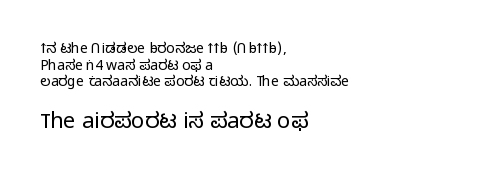
{"italic": "no", "bold": "no", "underline": "no", "align": "left", "line_spacing_ratio": 1.18, "letter_spacing": "normal", "letter_spacing_em": 0.0, "larger_block": "second", "size_ratio": 1.57, "glyph_px": 22}
